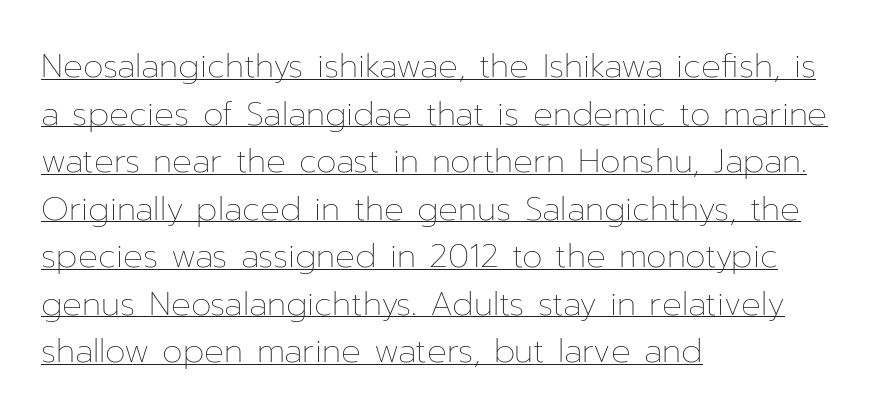
The passage shown is typed in a proportional face where columns would drift. A roman cut, with each character standing at attention. The line texture is even and compact thanks to regular tracking. The typeface has the unassuming heft of standard copy or less.
